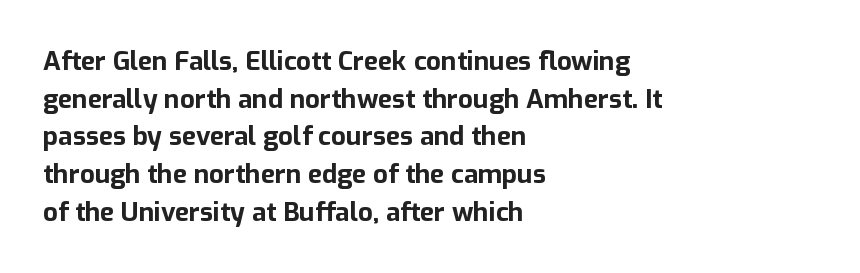
On the weight axis this lands at bold, roughly 700. Words float on clear page, feet unadorned. Interline gaps are of average width in this sample. The rendering keeps characters at their native spacing. In terms of posture, this sample is upright.
